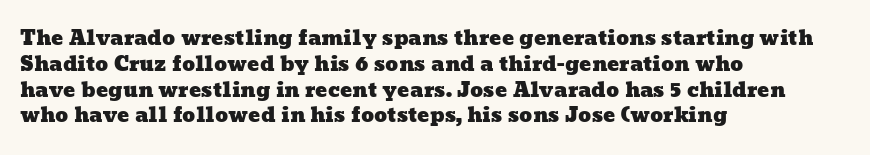
The image shows 20 px text type; set left-aligned, normal line spacing (1.29x), normal letter spacing, not underlined.
